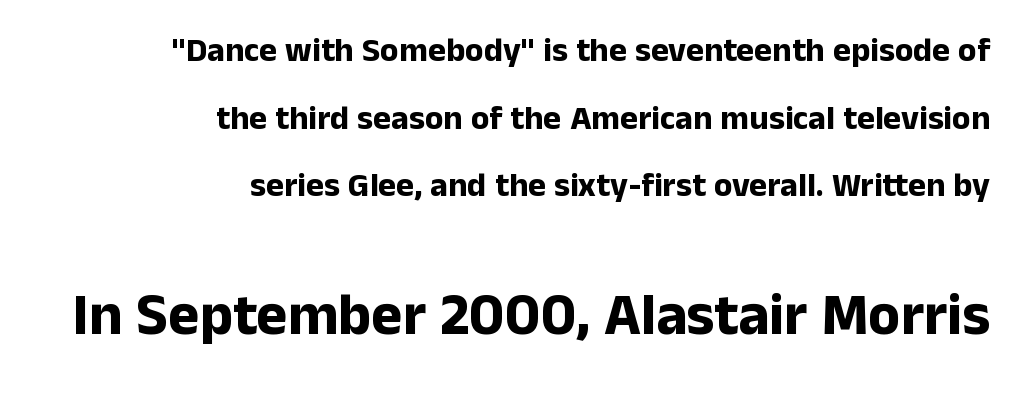
Between these two stacked blocks, the lower one wins on size. The passage shown is not underscored anywhere. This sample has the flowing, uneven cadence of proportional lettering. Grotesque or geometric, the face here clearly has no serifs.
